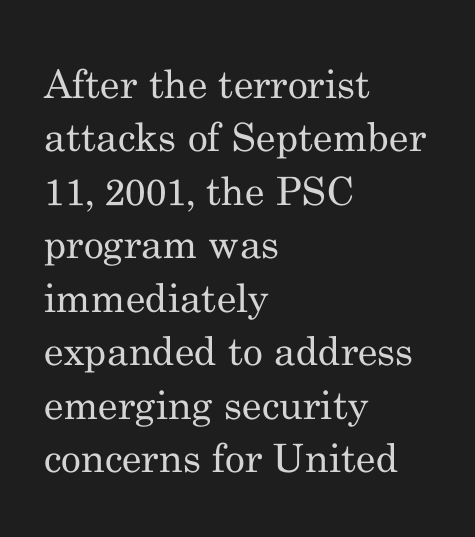
{"serif": "yes", "italic": "no", "bold": "no", "weight": "regular", "width": "normal", "stroke_contrast": "medium", "x_height": "small", "monospaced": "no", "underline": "no", "align": "left", "line_spacing": "normal", "line_spacing_ratio": 1.37, "letter_spacing": "normal", "letter_spacing_em": 0.0, "glyph_px": 39}
